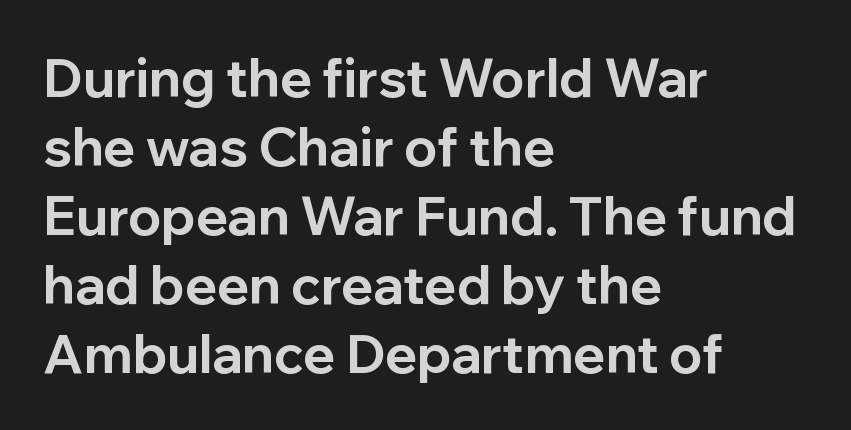
The image shows 53 px bold sans-serif type, upright; set left-aligned, normal line spacing (1.3x), normal letter spacing, not underlined; low stroke contrast and a medium x-height.
